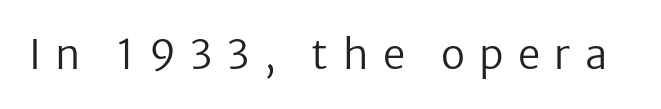
Q: Is the text bold? A: No.
Q: Is the text italic (slanted)? A: No, it is upright.
Q: Is the typeface a serif or a sans-serif typeface? A: Sans-serif.
Q: Is the text underlined? A: No.
Q: Is the spacing between letters normal or unusually wide? A: Unusually wide.
Q: Width (condensed, normal, or wide)? A: Normal.
Q: Stroke contrast? A: Low.
Q: x-height? A: Medium.
Q: Monospaced? A: No.
